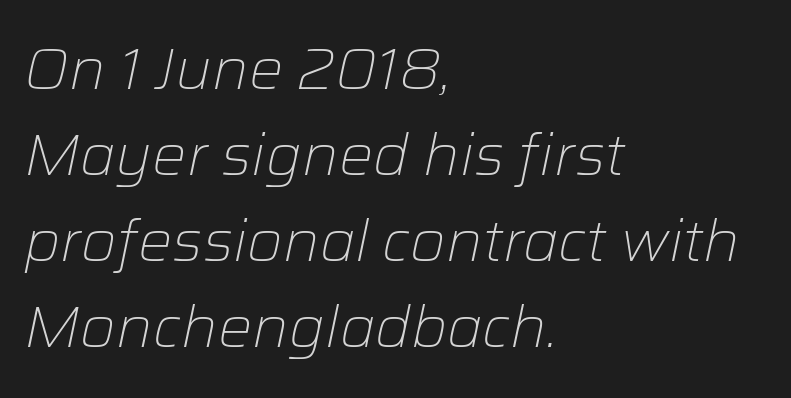
Q: Is the text bold? A: No.
Q: Is the text italic (slanted)? A: Yes, it leans right by about 12 degrees.
Q: Is the text underlined? A: No.
Q: How is the paragraph aligned? A: Left-aligned.
Q: Is the spacing between letters normal or unusually wide? A: Normal.
Q: Is the spacing between lines tight, normal or loose? A: Normal.
Q: Width (condensed, normal, or wide)? A: Normal.
Q: Stroke contrast? A: Low.
Q: x-height? A: Medium.
Q: Monospaced? A: No.
